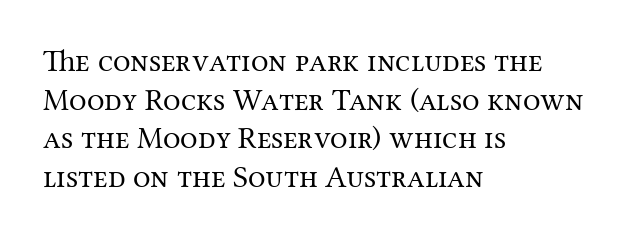
{"serif": "yes", "italic": "no", "bold": "no", "weight": "regular", "width": "normal", "stroke_contrast": "medium", "x_height": "medium", "monospaced": "no", "underline": "no", "align": "left", "line_spacing": "normal", "line_spacing_ratio": 1.25, "letter_spacing": "normal", "letter_spacing_em": 0.0, "glyph_px": 31}
